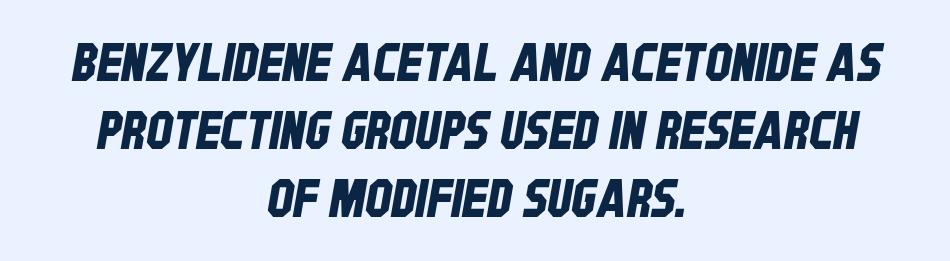
Q: Is the typeface a serif or a sans-serif typeface? A: Sans-serif.
Q: Is the text underlined? A: No.
Q: How is the paragraph aligned? A: Centered.
Q: Is the spacing between letters normal or unusually wide? A: Normal.
Q: Is the spacing between lines tight, normal or loose? A: Normal.
Q: Width (condensed, normal, or wide)? A: Condensed.
Q: Stroke contrast? A: Low.
Q: x-height? A: Large.
Q: Monospaced? A: No.
